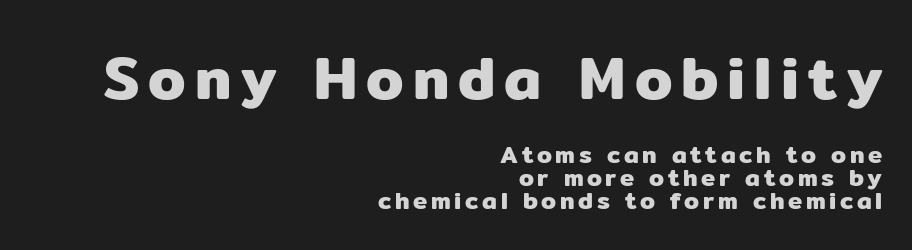
{"serif": "no", "italic": "no", "width": "normal", "stroke_contrast": "low", "x_height": "medium", "monospaced": "no", "underline": "no", "align": "right", "line_spacing": "tight", "line_spacing_ratio": 0.95, "larger_block": "first", "size_ratio": 2.5, "glyph_px": 60}
